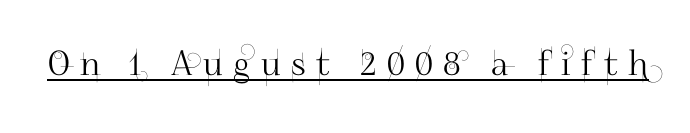
The image shows 34 px sans-serif type, upright; set unusually wide letter spacing (+0.31 em), underlined; high stroke contrast and a small x-height.
